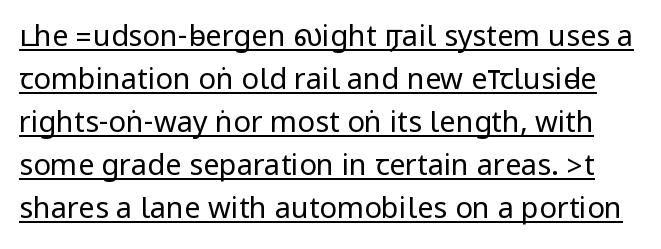
Q: Is the text bold? A: No.
Q: Is the text italic (slanted)? A: No, it is upright.
Q: Is the typeface a serif or a sans-serif typeface? A: Sans-serif.
Q: Is the text underlined? A: Yes.
Q: Is the spacing between letters normal or unusually wide? A: Normal.
Q: Is the spacing between lines tight, normal or loose? A: Normal.
Q: Width (condensed, normal, or wide)? A: Condensed.
Q: Stroke contrast? A: Low.
